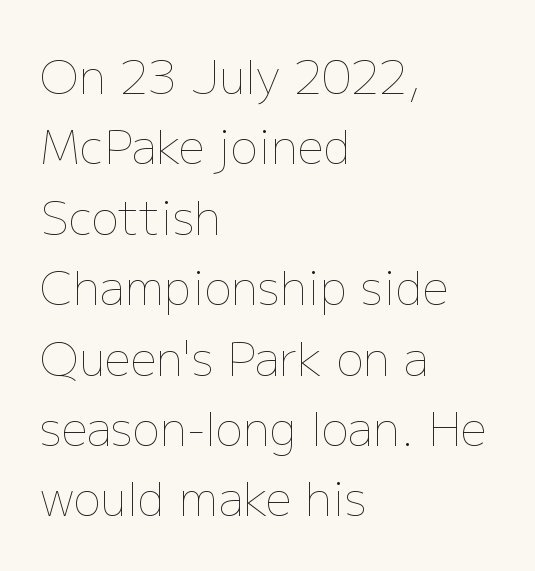
The image shows 46 px thin type, upright; set left-aligned, normal line spacing (1.53x), normal letter spacing, not underlined; low stroke contrast and a medium x-height.
